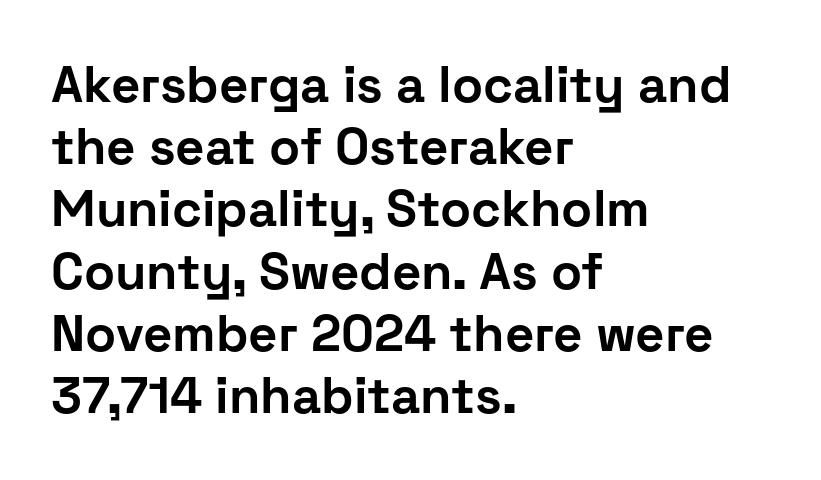
Does the lettering tilt? It doesn't — this is upright. In CSS terms this would be text-align: left. Is the type bold? Yes — the strokes are clearly thick and heavy. Think of a printed novel: that variable character pitch is what you see here.
